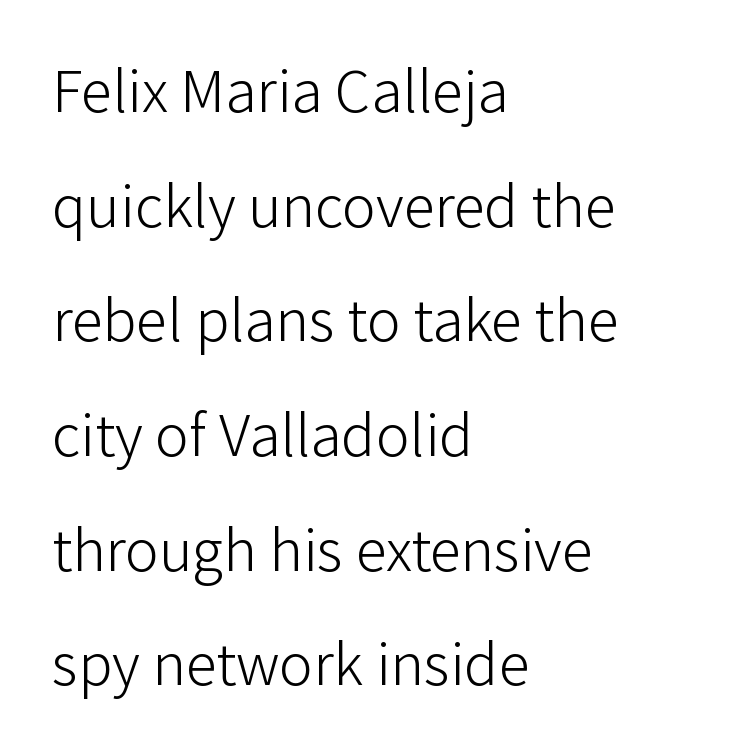
{"serif": "no", "italic": "no", "bold": "no", "weight": "light", "width": "normal", "stroke_contrast": "low", "x_height": "medium", "monospaced": "no", "underline": "no", "align": "left", "line_spacing_ratio": 1.82, "letter_spacing": "normal", "letter_spacing_em": 0.0, "glyph_px": 63}
